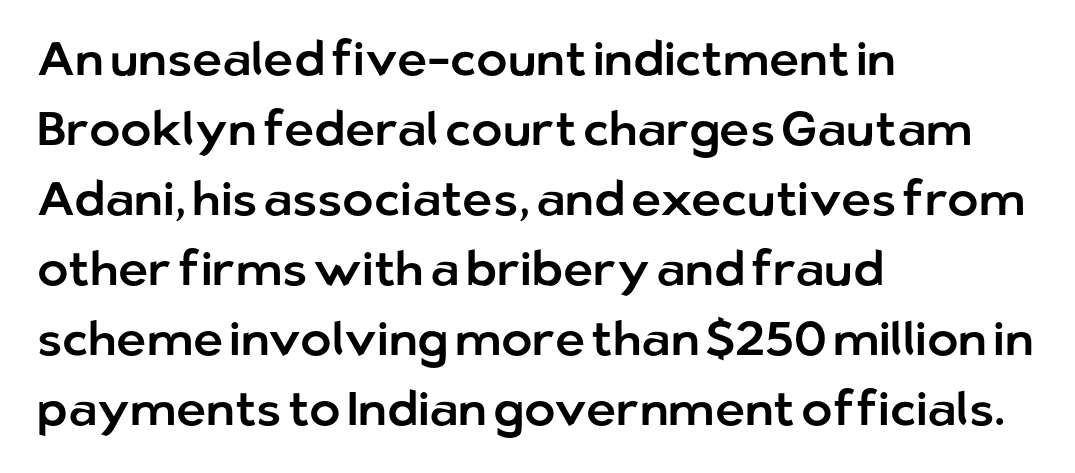
The strip under each line holds only bare page. Serif or sans? Sans — the stroke terminals are bare. In terms of leading, this rendering sits right in the middle. It's the straight-up-and-down kind of type.
